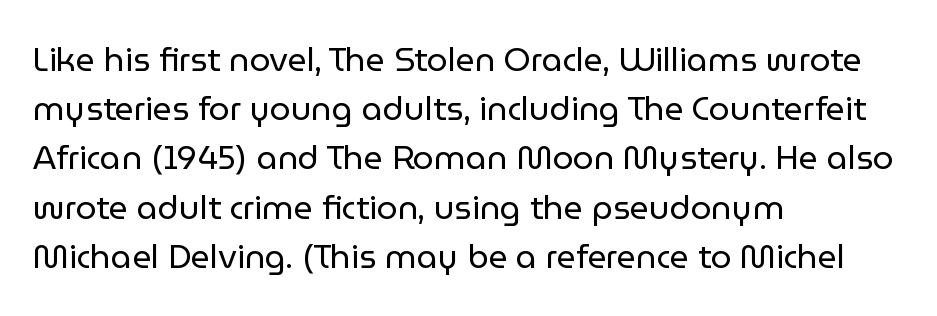
{"serif": "no", "italic": "no", "bold": "no", "weight": "regular", "width": "normal", "stroke_contrast": "low", "x_height": "medium", "monospaced": "no", "underline": "no", "align": "left", "line_spacing": "normal", "line_spacing_ratio": 1.49, "letter_spacing": "normal", "letter_spacing_em": 0.0, "glyph_px": 33}
